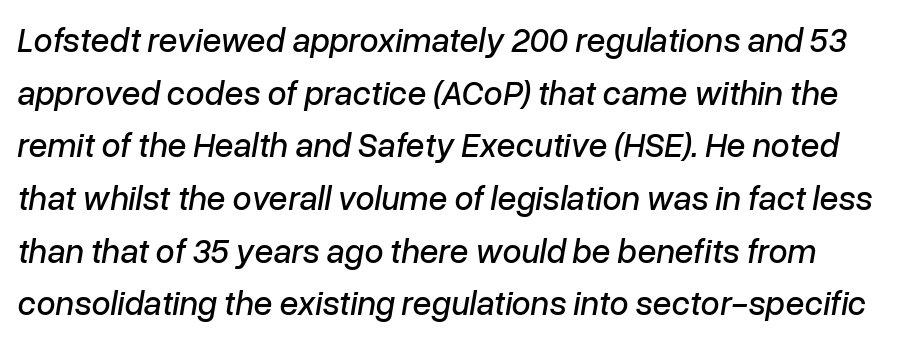
The text carries the slant typical of an italic or oblique font. Line spacing here is normal. Tracking here is standard; glyphs follow each other at the usual distance. Clear beneath every line of the passage. Looks like regular typesetting: each glyph gets only the width it needs.
